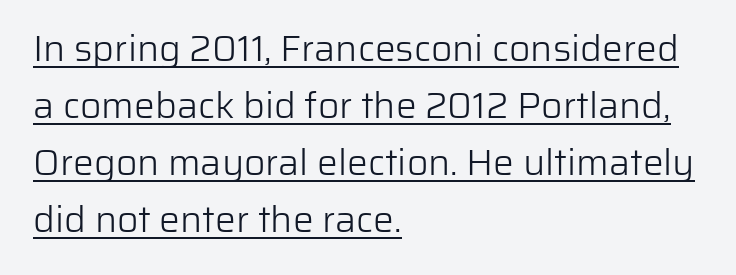
{"serif": "no", "italic": "no", "bold": "no", "weight": "light", "width": "normal", "stroke_contrast": "low", "x_height": "medium", "monospaced": "no", "underline": "yes", "align": "left", "line_spacing": "normal", "line_spacing_ratio": 1.54, "letter_spacing": "normal", "letter_spacing_em": 0.0, "glyph_px": 37}
